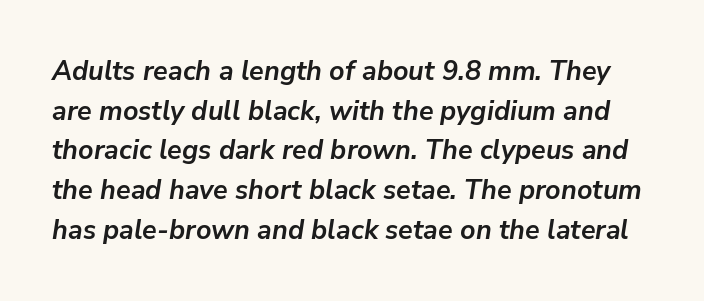
The image shows 27 px bold type, italic (leaning right); set normal line spacing (1.47x), normal letter spacing, not underlined.
